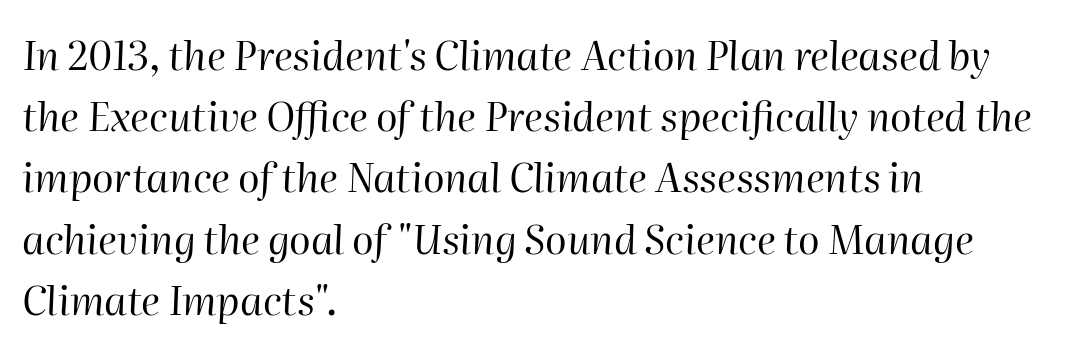
{"italic": "yes", "lean": "right", "slant_degrees": 2, "bold": "no", "weight": "regular", "width": "normal", "stroke_contrast": "high", "x_height": "medium", "monospaced": "no", "underline": "no", "align": "left", "line_spacing": "normal", "line_spacing_ratio": 1.53, "letter_spacing": "normal", "letter_spacing_em": 0.0, "glyph_px": 40}
